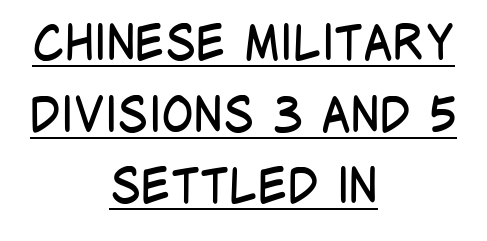
The image shows 48 px regular-weight, condensed sans-serif type, upright; set centered, normal line spacing (1.49x), normal letter spacing, underlined; low stroke contrast and a large x-height.
